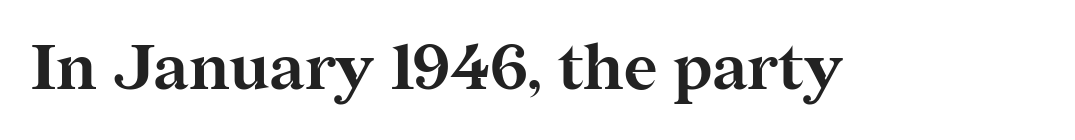
Each letter keeps its own natural width here, so spacing adapts to shape. Check under the words: just untouched page. Examine the stroke ends and you'll spot serifs. Is the type bold? Yes — the strokes are clearly thick and heavy. You can tell it's not italic because the verticals are truly vertical. Compared with typical body copy, the letter spacing here is the same.
